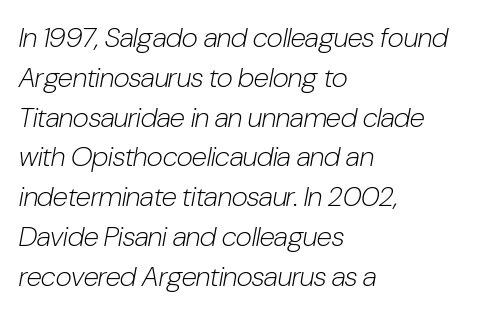
Q: Is the text bold? A: No.
Q: Is the text italic (slanted)? A: Yes, it leans right by about 10 degrees.
Q: Is the text underlined? A: No.
Q: How is the paragraph aligned? A: Left-aligned.
Q: Is the spacing between letters normal or unusually wide? A: Normal.
Q: Is the spacing between lines tight, normal or loose? A: Normal.
Q: Width (condensed, normal, or wide)? A: Condensed.
Q: Stroke contrast? A: Low.
Q: x-height? A: Medium.
Q: Monospaced? A: No.
